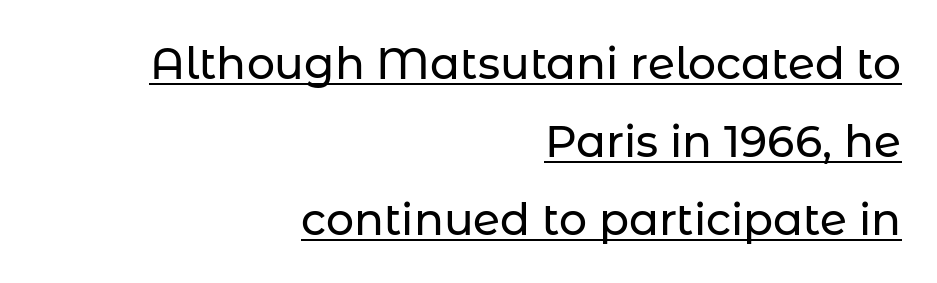
{"serif": "no", "italic": "no", "width": "normal", "stroke_contrast": "low", "x_height": "medium", "monospaced": "no", "underline": "yes", "align": "right", "line_spacing_ratio": 1.77, "letter_spacing": "normal", "letter_spacing_em": 0.0, "glyph_px": 44}
